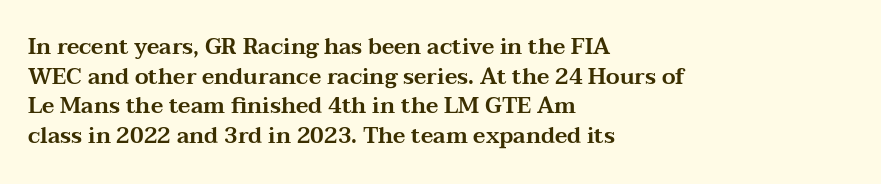
The image shows 22 px text type, upright; set left-aligned, normal line spacing (1.35x), normal letter spacing, not underlined.
